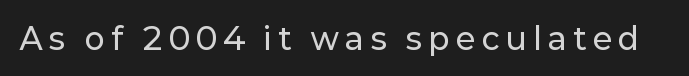
The image shows 30 px sans-serif type, upright; set unusually wide letter spacing (+0.23 em), not underlined; low stroke contrast and a medium x-height.
